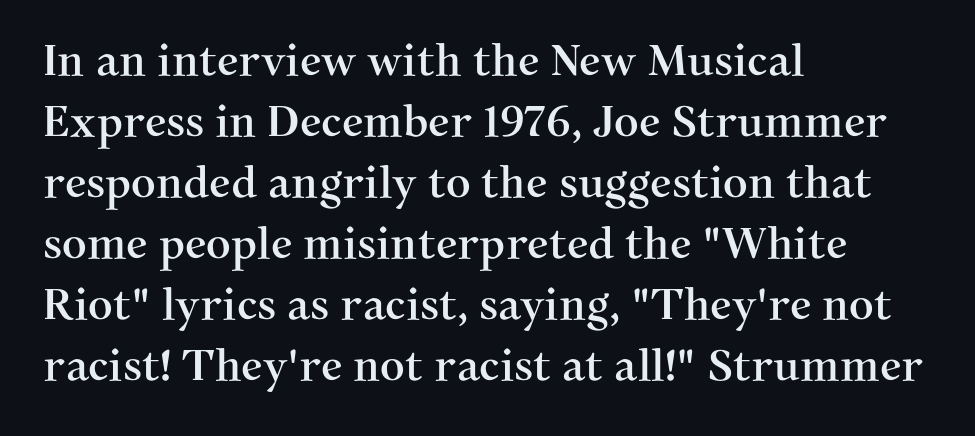
The image shows 43 px serif type, upright; set left-aligned, normal line spacing (1.42x), normal letter spacing, not underlined; medium stroke contrast and a medium x-height.
